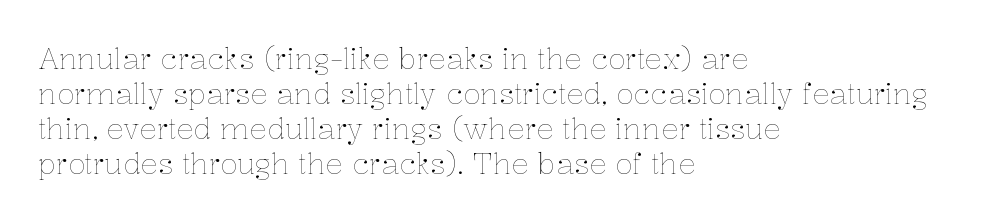
Here the glyphs are tracked normally, forming tight word shapes. A classic flush-left, rag-right setting is used for this passage. The font sits on the lighter half of the weight spectrum, regular included. The rendering uses natural spacing where letterforms have individual widths.
